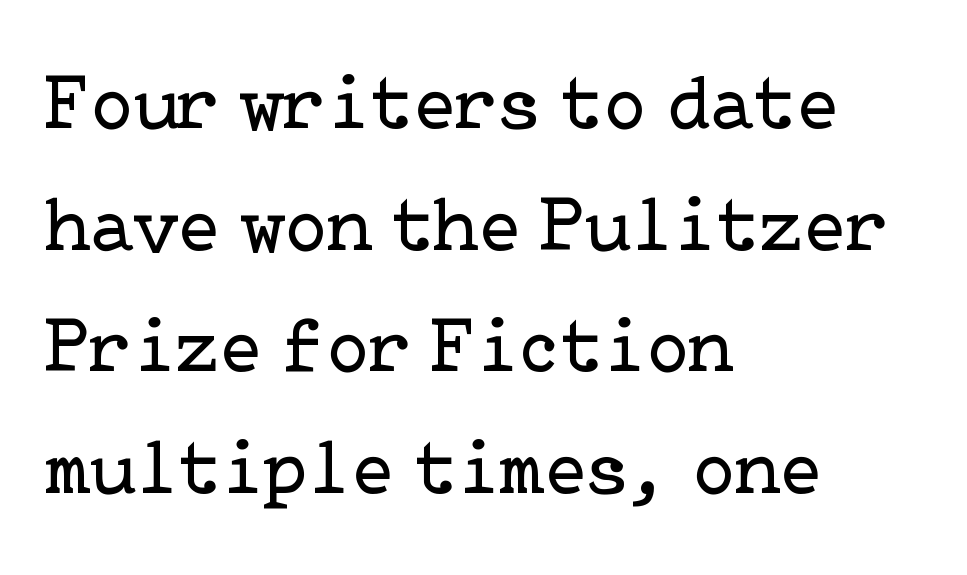
If you drew a line through each stem, it would be perfectly vertical. The area under the type is left untouched. Rows of type keep a routine distance in the vertical direction. The letters carry serifs — small finishing strokes at the ends of their stems. Is the stroke heavy? The answer is a plain regular-or-lighter.
